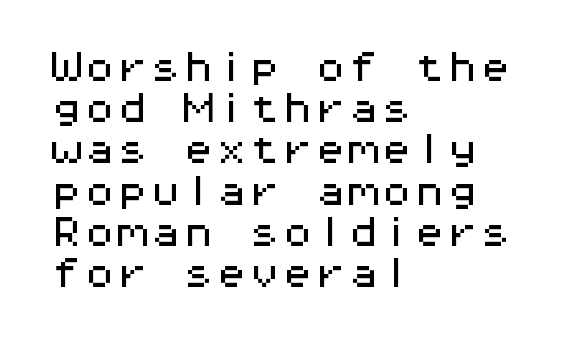
Q: Is the text italic (slanted)? A: No, it is upright.
Q: Is the typeface a serif or a sans-serif typeface? A: Sans-serif.
Q: Is the text underlined? A: No.
Q: How is the paragraph aligned? A: Left-aligned.
Q: Is the spacing between letters normal or unusually wide? A: Normal.
Q: Is the spacing between lines tight, normal or loose? A: Normal.
Q: Width (condensed, normal, or wide)? A: Wide.
Q: Stroke contrast? A: Medium.
Q: x-height? A: Medium.
Q: Monospaced? A: Yes.
